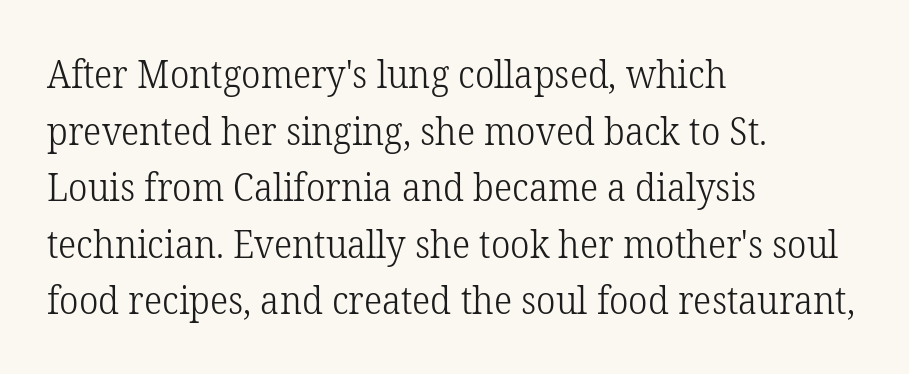
The image shows 38 px light serif type, upright; set left-aligned, normal line spacing (1.49x), normal letter spacing, not underlined; low stroke contrast and a medium x-height.
